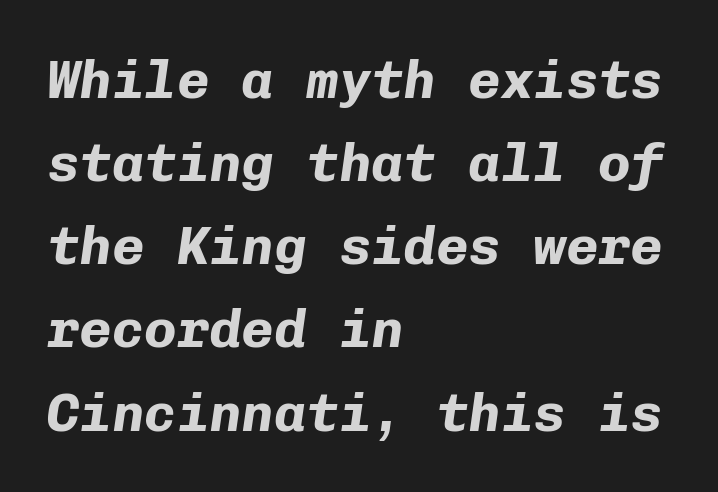
Q: Is the text bold? A: Yes.
Q: Is the text italic (slanted)? A: Yes, it leans right by about 8 degrees.
Q: Is the text underlined? A: No.
Q: How is the paragraph aligned? A: Left-aligned.
Q: Is the spacing between letters normal or unusually wide? A: Normal.
Q: Is the spacing between lines tight, normal or loose? A: Normal.
Q: Width (condensed, normal, or wide)? A: Normal.
Q: Stroke contrast? A: Low.
Q: x-height? A: Medium.
Q: Monospaced? A: Yes.
